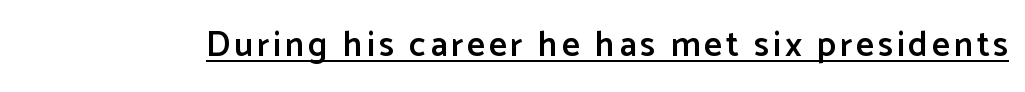
Q: Is the text bold? A: Semi-bold.
Q: Is the text italic (slanted)? A: No, it is upright.
Q: Is the typeface a serif or a sans-serif typeface? A: Sans-serif.
Q: Is the text underlined? A: Yes.
Q: Width (condensed, normal, or wide)? A: Normal.
Q: Stroke contrast? A: Low.
Q: x-height? A: Medium.
Q: Monospaced? A: No.
